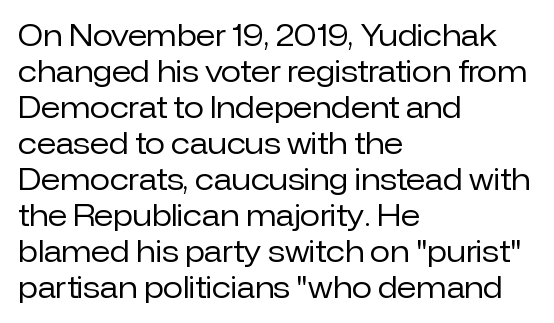
{"serif": "no", "italic": "no", "bold": "no", "weight": "regular", "width": "normal", "stroke_contrast": "low", "x_height": "medium", "monospaced": "no", "underline": "no", "align": "left", "line_spacing_ratio": 1.24, "letter_spacing": "normal", "letter_spacing_em": 0.0, "glyph_px": 29}
